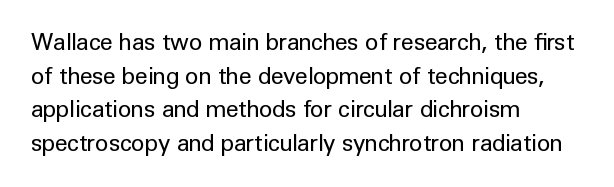
{"italic": "no", "bold": "no", "underline": "no", "align": "left", "line_spacing": "normal", "line_spacing_ratio": 1.46, "letter_spacing": "normal", "letter_spacing_em": 0.0, "glyph_px": 23}
